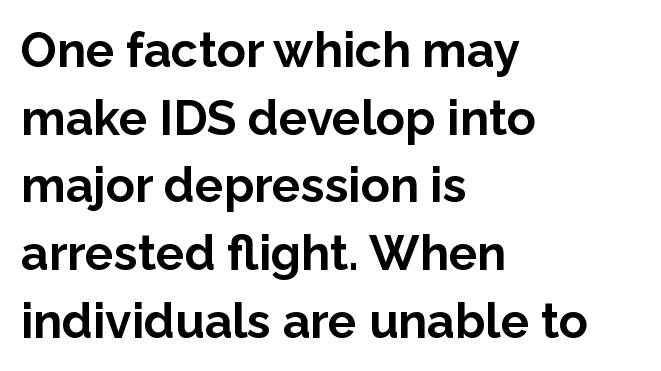
Q: Is the text bold? A: Yes.
Q: Is the text italic (slanted)? A: No, it is upright.
Q: Is the typeface a serif or a sans-serif typeface? A: Sans-serif.
Q: Is the text underlined? A: No.
Q: How is the paragraph aligned? A: Left-aligned.
Q: Is the spacing between letters normal or unusually wide? A: Normal.
Q: Is the spacing between lines tight, normal or loose? A: Normal.
Q: Width (condensed, normal, or wide)? A: Normal.
Q: Stroke contrast? A: Low.
Q: x-height? A: Medium.
Q: Monospaced? A: No.
